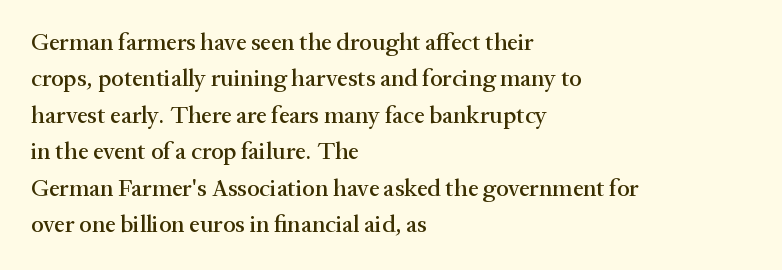
A normal amount of white space separates one row of letters from the next. Is there any slant? The stems are plumb. Nobody touched the tracking dial on this one. Quick note: underline off.
